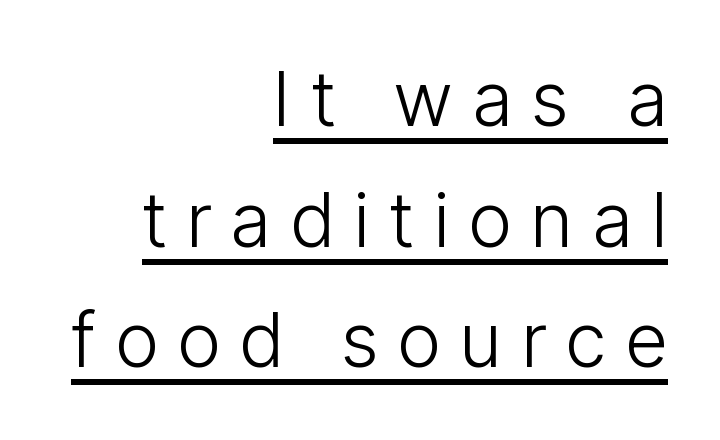
The characters display no serif detailing; their extremities are plain. Honestly, the underline is the first thing you notice here. Tracking value appears strongly positive — letters spread wide. The strokes carry an ordinary text weight at most.
